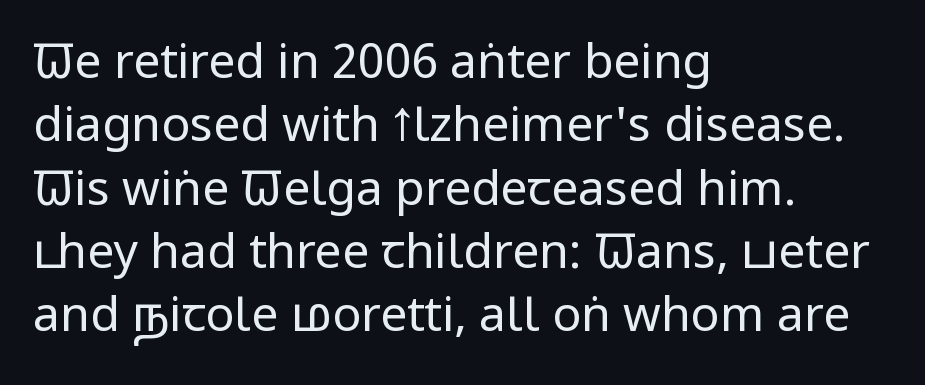
The image shows 48 px regular-weight, condensed sans-serif type, upright; set left-aligned, normal line spacing (1.32x), normal letter spacing, not underlined; low stroke contrast and a large x-height.
